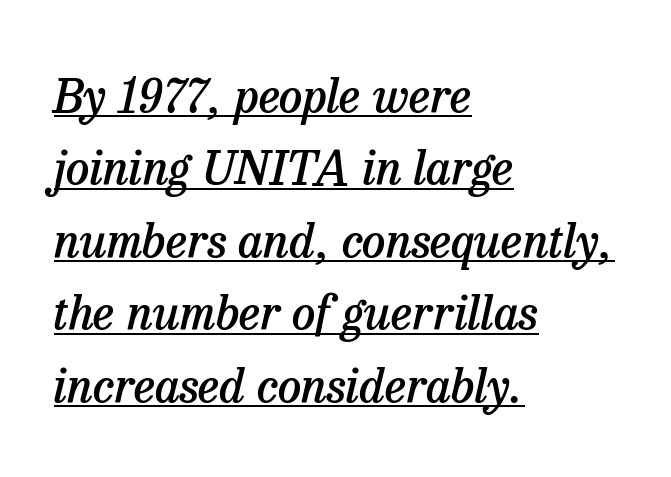
The typesetting leans somewhat heavy: a semibold. Think of a printed novel: that variable character pitch is what you see here. Line starts are locked; line ends wander. The glyphs look as if they've been sheared to an angle. Reading down the column, the eye jumps a familiar distance to each next line.
